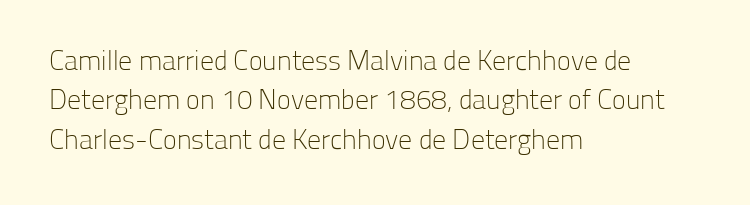
Do the characters align in a grid? No, the font is proportional. Unmarked baselines from the first word to the last. The face looks like a standard text weight, possibly lighter. Does the copy run flush right? No — it runs flush left.
